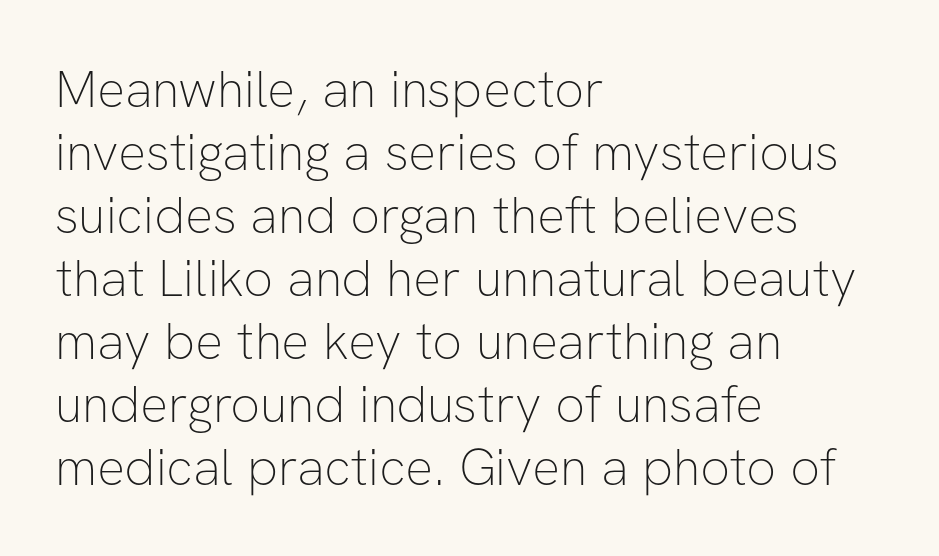
{"serif": "no", "italic": "no", "bold": "no", "weight": "thin", "width": "normal", "stroke_contrast": "low", "x_height": "medium", "monospaced": "no", "underline": "no", "align": "left", "line_spacing_ratio": 1.21, "letter_spacing": "normal", "letter_spacing_em": 0.0, "glyph_px": 52}
